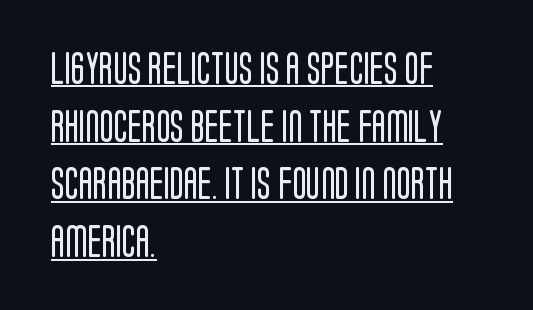
{"serif": "no", "italic": "no", "bold": "no", "weight": "regular", "width": "condensed", "stroke_contrast": "low", "x_height": "large", "monospaced": "no", "underline": "yes", "align": "left", "line_spacing_ratio": 1.75, "letter_spacing": "normal", "letter_spacing_em": 0.0, "glyph_px": 33}
